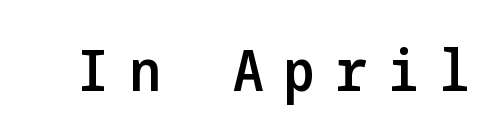
Q: Is the text bold? A: Semi-bold.
Q: Is the text italic (slanted)? A: No, it is upright.
Q: Is the typeface a serif or a sans-serif typeface? A: Sans-serif.
Q: Is the text underlined? A: No.
Q: Is the spacing between letters normal or unusually wide? A: Unusually wide.
Q: Width (condensed, normal, or wide)? A: Condensed.
Q: Stroke contrast? A: Low.
Q: x-height? A: Medium.
